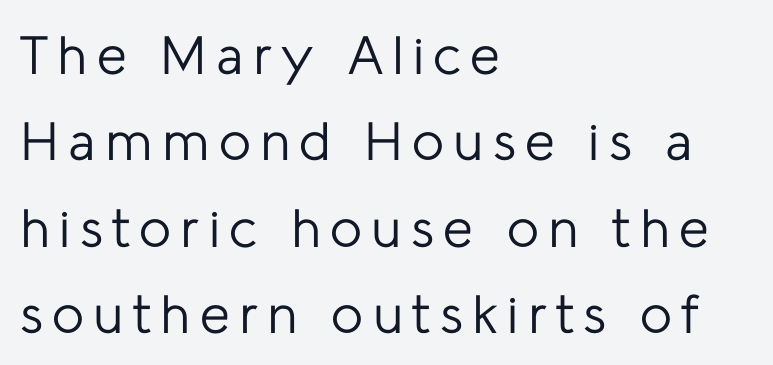
Q: Is the text bold? A: No.
Q: Is the text italic (slanted)? A: No, it is upright.
Q: Is the typeface a serif or a sans-serif typeface? A: Sans-serif.
Q: Is the text underlined? A: No.
Q: How is the paragraph aligned? A: Left-aligned.
Q: Is the spacing between lines tight, normal or loose? A: Normal.
Q: Width (condensed, normal, or wide)? A: Normal.
Q: Stroke contrast? A: Low.
Q: x-height? A: Medium.
Q: Monospaced? A: No.
